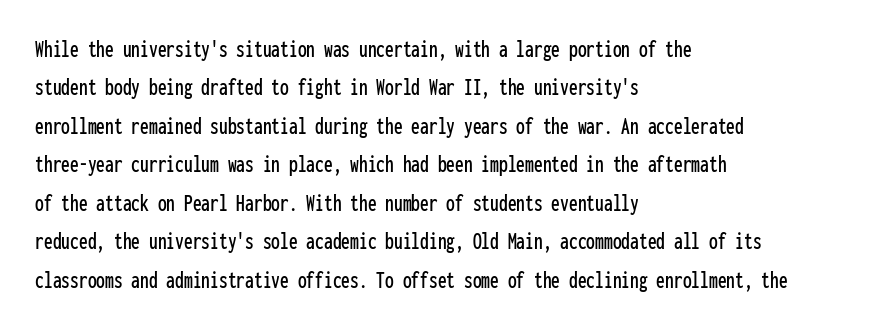
The image shows 25 px text type, upright; set left-aligned, normal line spacing (1.54x), normal letter spacing, not underlined.
